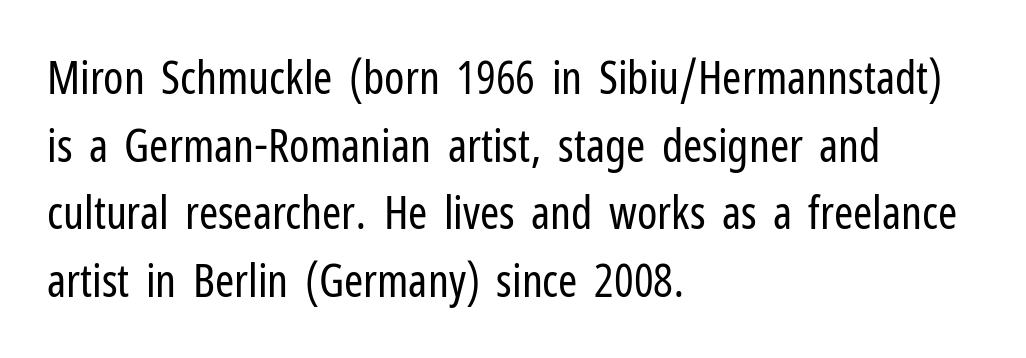
The image shows 46 px regular-weight, condensed sans-serif type, upright; set left-aligned, normal line spacing (1.47x), normal letter spacing, not underlined; low stroke contrast and a medium x-height.
